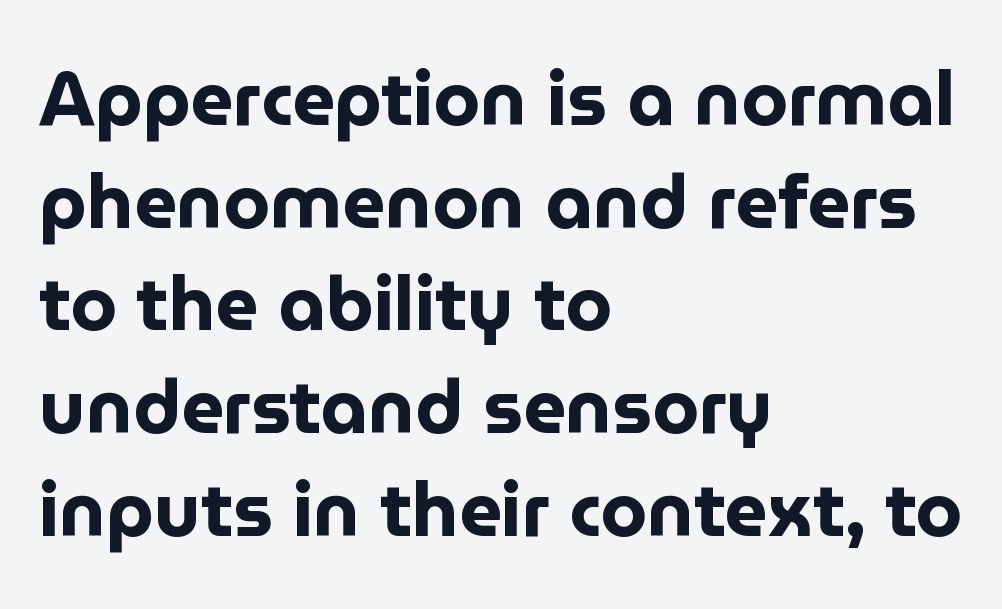
Q: Is the text bold? A: Yes.
Q: Is the text italic (slanted)? A: No, it is upright.
Q: Is the typeface a serif or a sans-serif typeface? A: Sans-serif.
Q: Is the text underlined? A: No.
Q: How is the paragraph aligned? A: Left-aligned.
Q: Is the spacing between letters normal or unusually wide? A: Normal.
Q: Is the spacing between lines tight, normal or loose? A: Normal.
Q: Width (condensed, normal, or wide)? A: Normal.
Q: Stroke contrast? A: Low.
Q: x-height? A: Medium.
Q: Monospaced? A: No.
